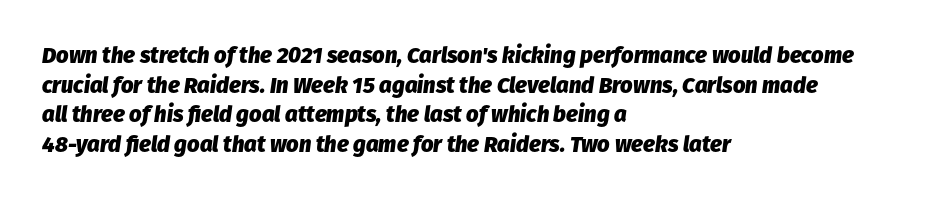
Quick note: underline off. A student would call this left alignment; a typographer would say flush left, rag right. The specimen reads as italic at a glance. The gaps between neighbouring characters are ordinary and unremarkable.
